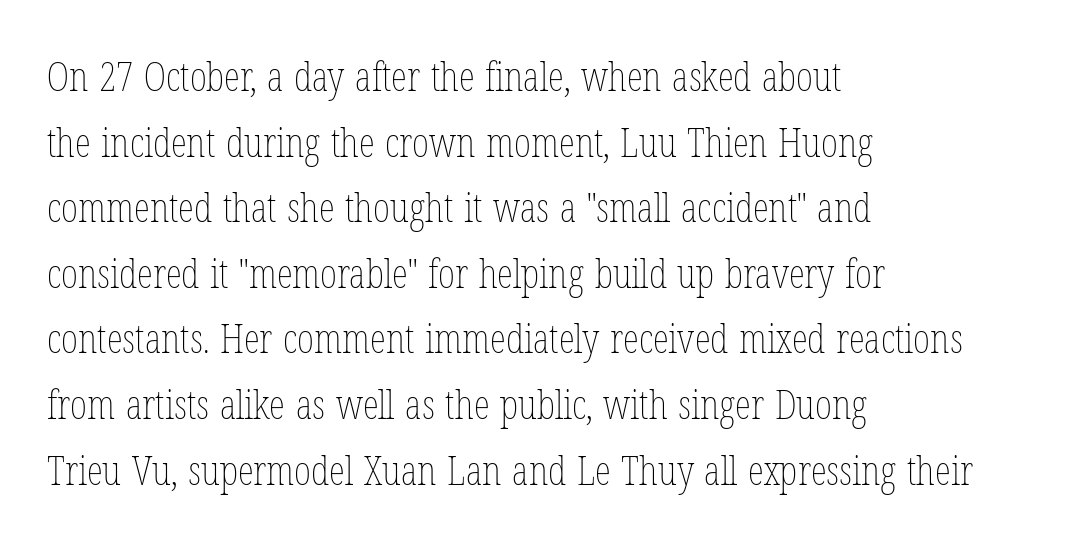
Q: Is the text bold? A: No.
Q: Is the text italic (slanted)? A: No, it is upright.
Q: Is the text underlined? A: No.
Q: How is the paragraph aligned? A: Left-aligned.
Q: Is the spacing between letters normal or unusually wide? A: Normal.
Q: Is the spacing between lines tight, normal or loose? A: Normal.
Q: Width (condensed, normal, or wide)? A: Condensed.
Q: Stroke contrast? A: Low.
Q: x-height? A: Medium.
Q: Monospaced? A: No.
